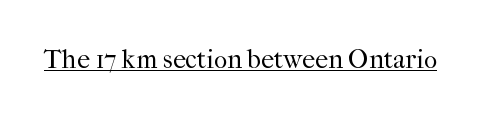
The image shows 26 px text type, upright; set normal letter spacing, underlined.
